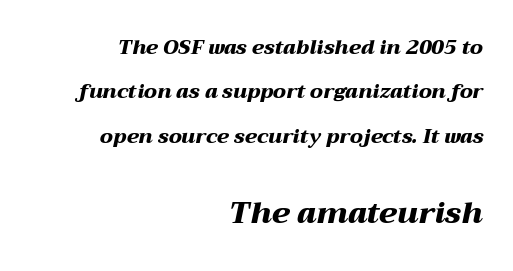
The designer gave the closing block more size than the opening block. Layout note: lines flush right. Tracking here is standard; glyphs follow each other at the usual distance. Looks like regular typesetting: each glyph gets only the width it needs.
